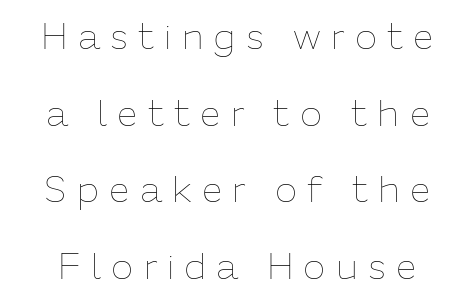
Posture: vertical. Here the designer chose a conventional face with non-uniform glyph widths. The block of text is sparse from top to bottom, with ample space between rows. Plain, unruled lines of type. The font sits on the lighter half of the weight spectrum, regular included. Words appear elongated and porous because spacing is wide.
